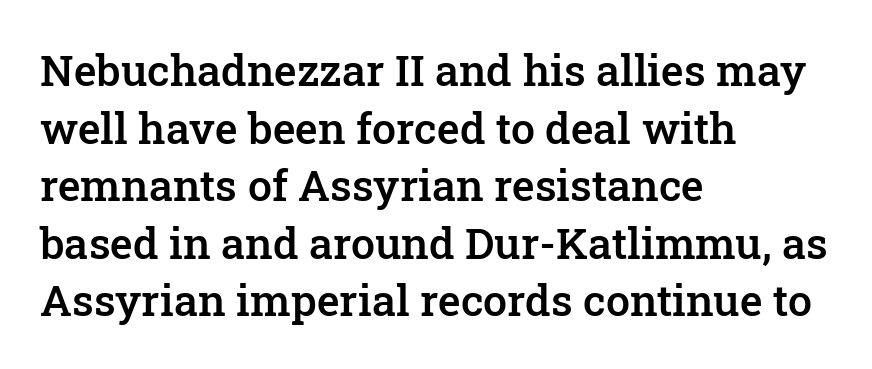
{"serif": "yes", "italic": "no", "bold": "semi", "weight": "semibold", "width": "normal", "stroke_contrast": "low", "x_height": "medium", "monospaced": "no", "underline": "no", "align": "left", "line_spacing": "normal", "line_spacing_ratio": 1.34, "letter_spacing": "normal", "letter_spacing_em": 0.0, "glyph_px": 43}
